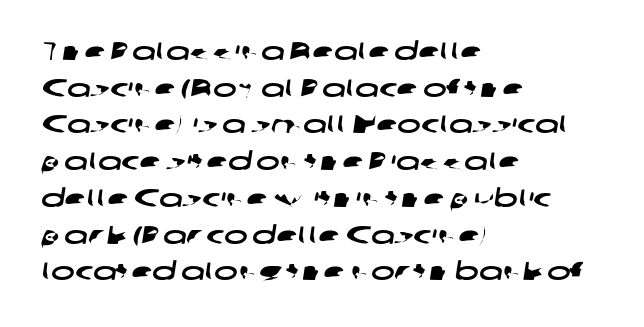
Q: Is the text underlined? A: No.
Q: How is the paragraph aligned? A: Left-aligned.
Q: Is the spacing between letters normal or unusually wide? A: Normal.
Q: Is the spacing between lines tight, normal or loose? A: Normal.
